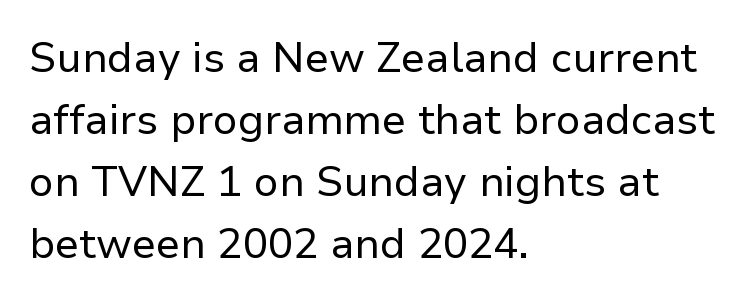
Weight class: somewhere from thin through regular. Observe the absence of serifs on each vertical stroke in this sample. The passage is arranged the way most books set body copy — flush left. The passage shown is not underscored anywhere. Honestly, the row spacing looks completely unremarkable. The letters stand straight up with perfectly vertical stems.
